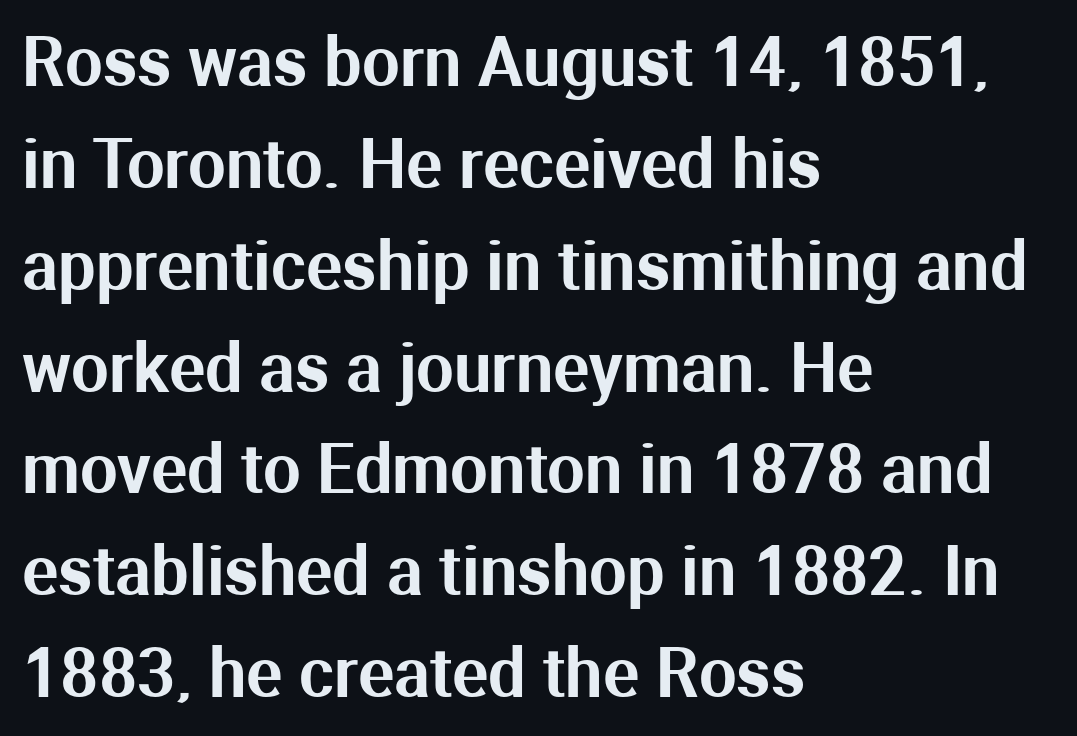
The image shows 67 px sans-serif type, upright; set left-aligned, normal line spacing (1.52x), normal letter spacing, not underlined; medium stroke contrast and a medium x-height.
